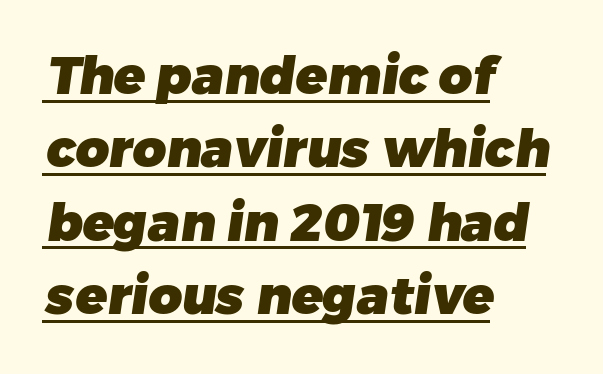
Q: Is the text bold? A: Yes.
Q: Is the typeface a serif or a sans-serif typeface? A: Sans-serif.
Q: Is the text underlined? A: Yes.
Q: How is the paragraph aligned? A: Left-aligned.
Q: Is the spacing between letters normal or unusually wide? A: Normal.
Q: Is the spacing between lines tight, normal or loose? A: Normal.
Q: Width (condensed, normal, or wide)? A: Normal.
Q: Stroke contrast? A: Low.
Q: x-height? A: Medium.
Q: Monospaced? A: No.
